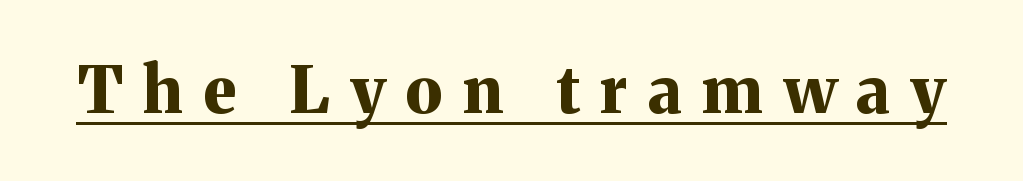
The image shows 64 px bold serif type, upright; set unusually wide letter spacing (+0.32 em), underlined; medium stroke contrast and a medium x-height.
